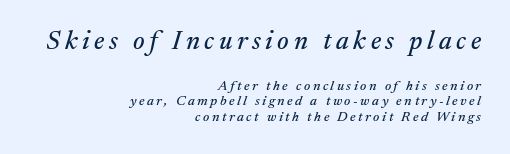
The image shows 26 px text type, italic (leaning right); set right-aligned, tight line spacing (1.11x), not underlined; the first (top) block is 1.86x larger.
